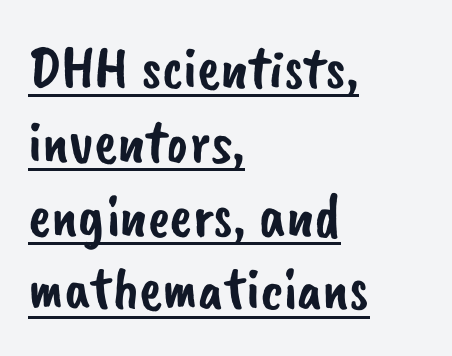
{"serif": "no", "width": "normal", "stroke_contrast": "low", "x_height": "small", "monospaced": "no", "underline": "yes", "align": "left", "line_spacing_ratio": 1.21, "letter_spacing": "normal", "letter_spacing_em": 0.0, "glyph_px": 61}
